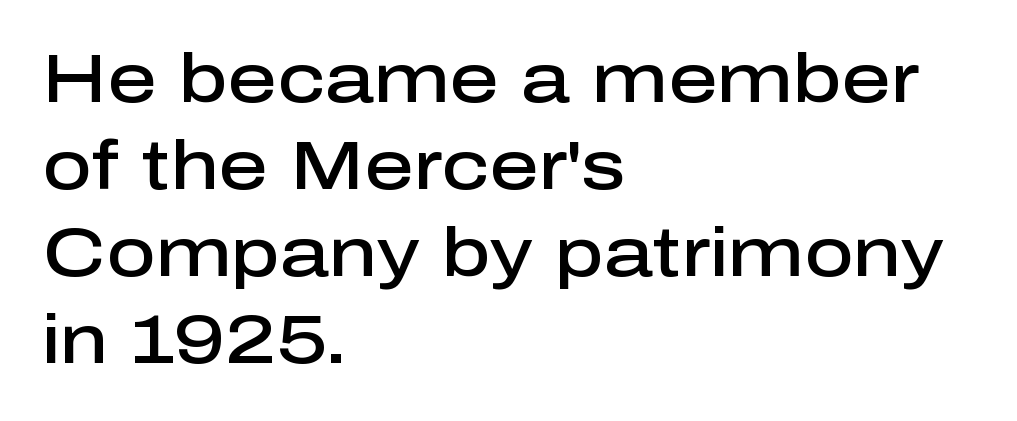
Q: Is the text bold? A: Semi-bold.
Q: Is the text italic (slanted)? A: No, it is upright.
Q: Is the typeface a serif or a sans-serif typeface? A: Sans-serif.
Q: Is the text underlined? A: No.
Q: How is the paragraph aligned? A: Left-aligned.
Q: Is the spacing between letters normal or unusually wide? A: Normal.
Q: Is the spacing between lines tight, normal or loose? A: Normal.
Q: Width (condensed, normal, or wide)? A: Normal.
Q: Stroke contrast? A: Low.
Q: x-height? A: Medium.
Q: Monospaced? A: No.
